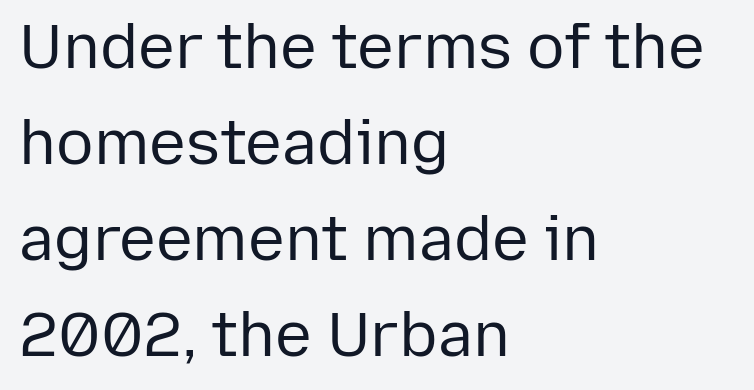
{"serif": "no", "italic": "no", "bold": "no", "weight": "regular", "width": "normal", "stroke_contrast": "low", "x_height": "medium", "monospaced": "no", "underline": "no", "align": "left", "line_spacing": "normal", "line_spacing_ratio": 1.55, "letter_spacing": "normal", "letter_spacing_em": 0.0, "glyph_px": 62}
